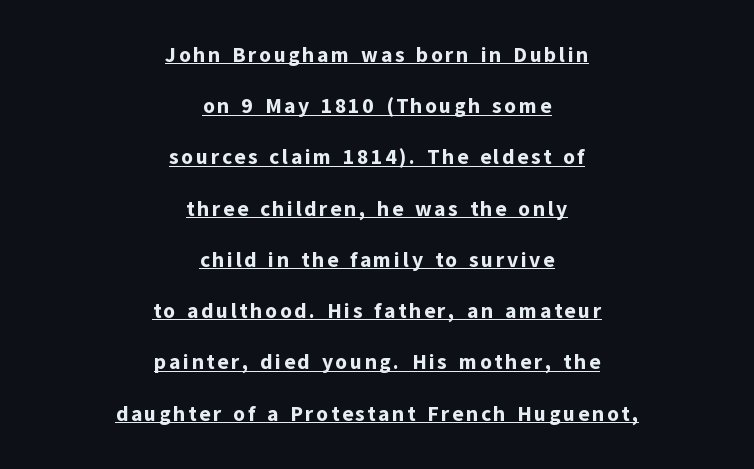
The font's upright variant was chosen for this text. The vertical gap from one line to the next is large. Compared with undecorated copy, this sample adds a rule below the words. The characters look thick and weighty, a clear bold.
